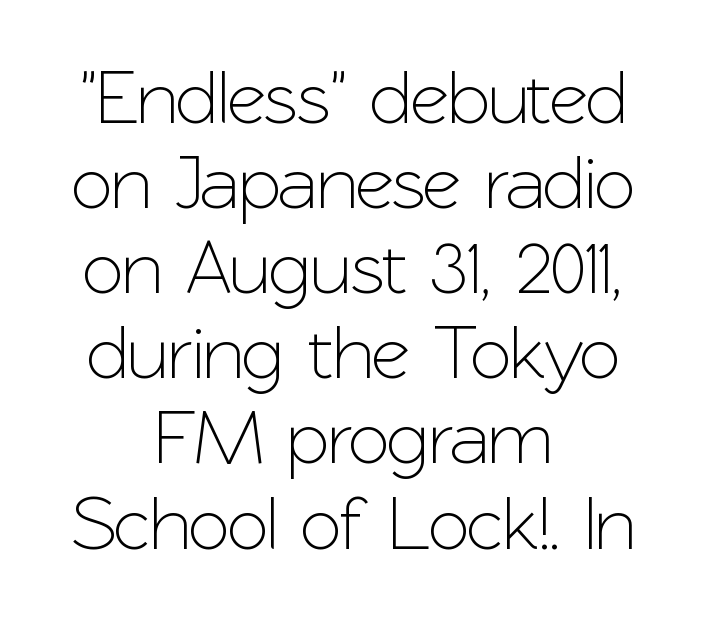
Q: Is the text italic (slanted)? A: No, it is upright.
Q: Is the typeface a serif or a sans-serif typeface? A: Sans-serif.
Q: Is the text underlined? A: No.
Q: How is the paragraph aligned? A: Centered.
Q: Is the spacing between letters normal or unusually wide? A: Normal.
Q: Is the spacing between lines tight, normal or loose? A: Tight.
Q: Width (condensed, normal, or wide)? A: Normal.
Q: Stroke contrast? A: Low.
Q: x-height? A: Medium.
Q: Monospaced? A: No.
